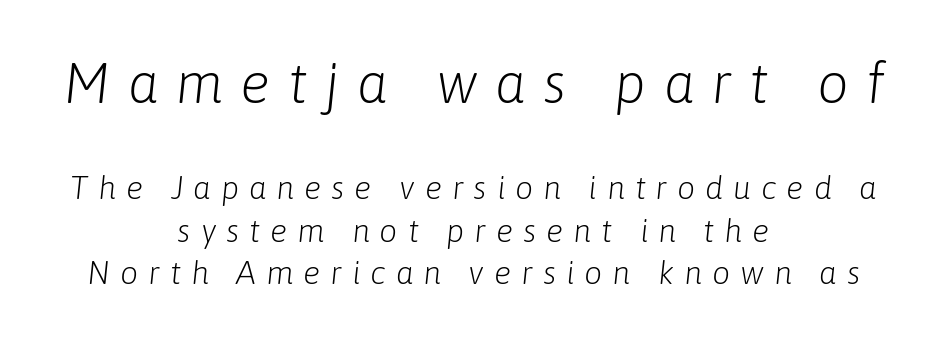
The image shows 56 px light type, italic (leaning right); set centered, normal line spacing (1.33x), unusually wide letter spacing (+0.31 em), not underlined; the first (top) block is 1.75x larger; low stroke contrast and a medium x-height.
